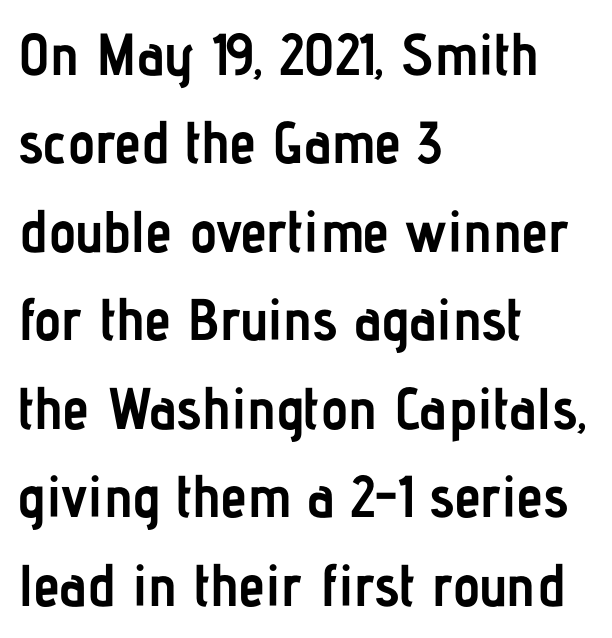
Q: Is the text bold? A: Yes.
Q: Is the text italic (slanted)? A: No, it is upright.
Q: Is the typeface a serif or a sans-serif typeface? A: Sans-serif.
Q: Is the text underlined? A: No.
Q: How is the paragraph aligned? A: Left-aligned.
Q: Is the spacing between letters normal or unusually wide? A: Normal.
Q: Is the spacing between lines tight, normal or loose? A: Normal.
Q: Width (condensed, normal, or wide)? A: Condensed.
Q: Stroke contrast? A: Low.
Q: x-height? A: Medium.
Q: Monospaced? A: No.
